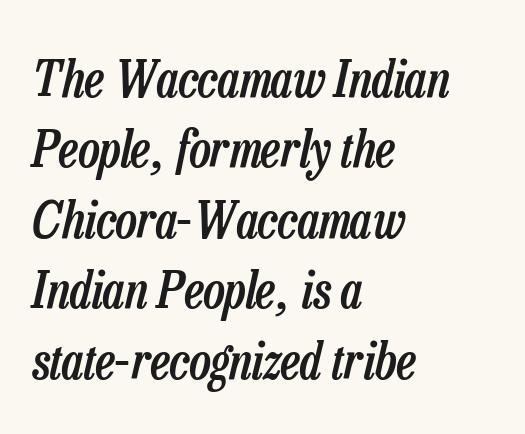
{"italic": "yes", "lean": "right", "slant_degrees": 13, "bold": "semi", "weight": "semibold", "width": "condensed", "stroke_contrast": "low", "x_height": "medium", "monospaced": "no", "underline": "no", "align": "left", "line_spacing": "normal", "line_spacing_ratio": 1.38, "letter_spacing": "normal", "letter_spacing_em": 0.0, "glyph_px": 51}
